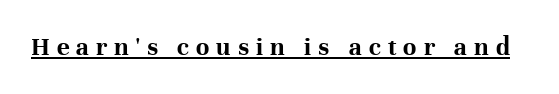
{"italic": "no", "bold": "yes", "underline": "yes", "letter_spacing": "wide", "letter_spacing_em": 0.26, "glyph_px": 27}
